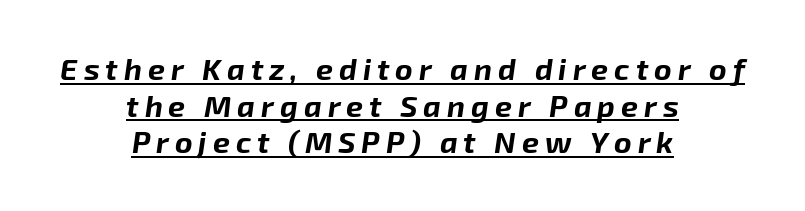
{"italic": "yes", "lean": "right", "slant_degrees": 8, "bold": "yes", "weight": "bold", "width": "normal", "stroke_contrast": "low", "x_height": "medium", "monospaced": "no", "underline": "yes", "align": "center", "line_spacing_ratio": 1.22, "letter_spacing": "wide", "letter_spacing_em": 0.2, "glyph_px": 30}
